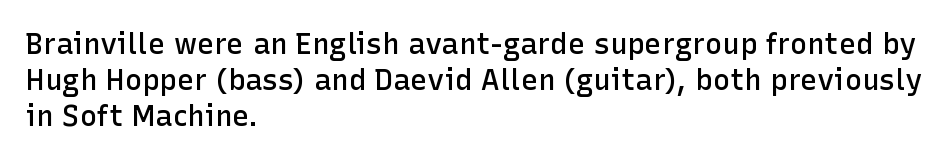
Is there much room between lines? A standard amount, neither cramped nor airy. Spacing verdict: proportional, widths tailored to each character. Type style note: lacks serifs. Letter spacing: default. The letters stand upright; this is a roman face. Typographic density is moderately raised because the face is semibold.
